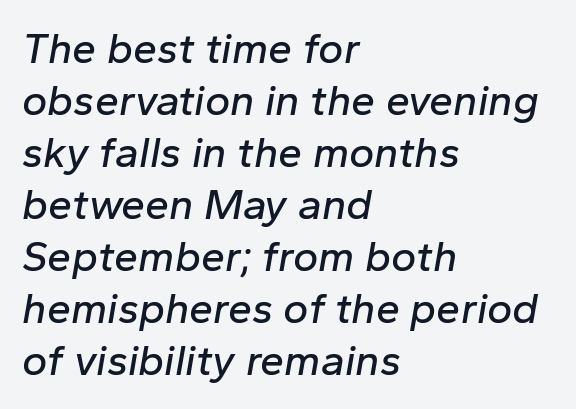
Q: Is the text italic (slanted)? A: Yes, it leans right by about 10 degrees.
Q: Is the text underlined? A: No.
Q: How is the paragraph aligned? A: Left-aligned.
Q: Is the spacing between letters normal or unusually wide? A: Normal.
Q: Width (condensed, normal, or wide)? A: Normal.
Q: Stroke contrast? A: Low.
Q: x-height? A: Medium.
Q: Monospaced? A: No.
